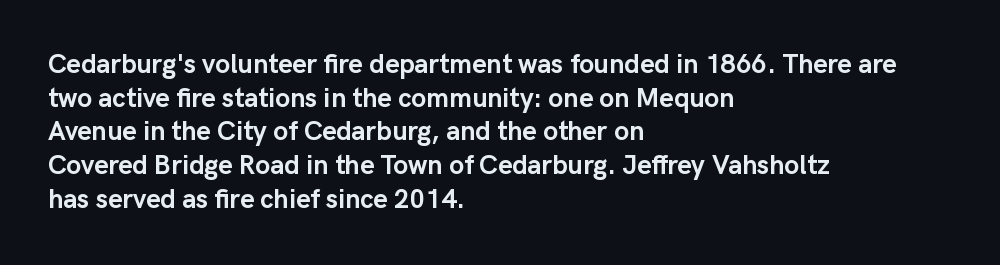
{"italic": "no", "bold": "yes", "underline": "no", "align": "left", "line_spacing": "normal", "line_spacing_ratio": 1.25, "letter_spacing": "normal", "letter_spacing_em": 0.0, "glyph_px": 27}
